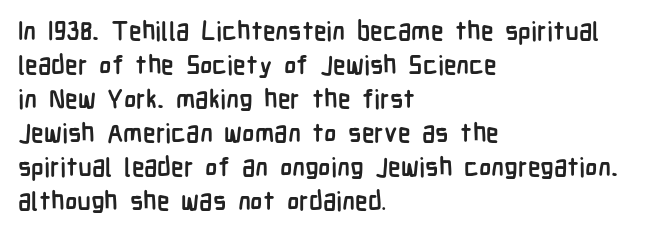
{"italic": "no", "bold": "yes", "underline": "no", "align": "left", "line_spacing": "normal", "line_spacing_ratio": 1.31, "letter_spacing": "normal", "letter_spacing_em": 0.0, "glyph_px": 26}
